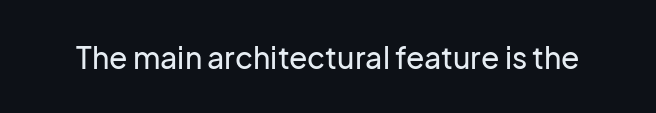
Rendered with straight, roman letterforms. Clear beneath every line of the passage. Short note: letters normally spaced. The letters advance in unequal steps, a hallmark of proportional type.
